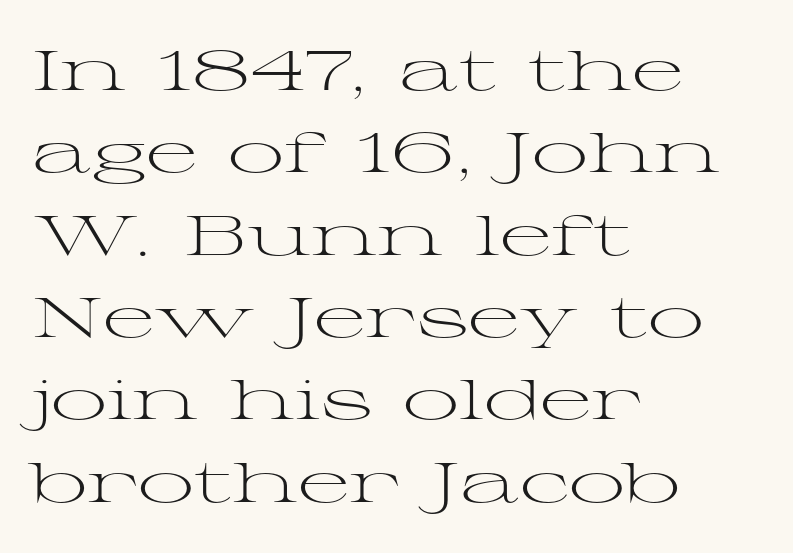
The image shows 56 px light, wide serif type, upright; set left-aligned, normal line spacing (1.47x), normal letter spacing, not underlined; medium stroke contrast and a medium x-height.
